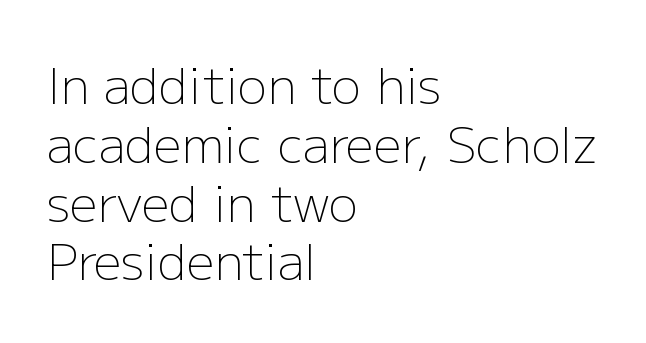
Q: Is the text bold? A: No.
Q: Is the text italic (slanted)? A: No, it is upright.
Q: Is the typeface a serif or a sans-serif typeface? A: Sans-serif.
Q: Is the text underlined? A: No.
Q: How is the paragraph aligned? A: Left-aligned.
Q: Is the spacing between letters normal or unusually wide? A: Normal.
Q: Width (condensed, normal, or wide)? A: Normal.
Q: Stroke contrast? A: Low.
Q: x-height? A: Medium.
Q: Monospaced? A: No.
